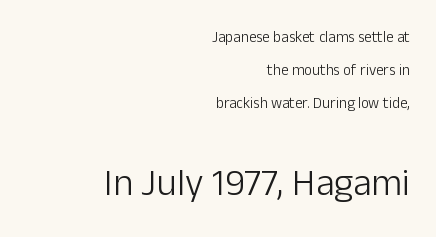
A typesetter would call this zero additional tracking. Vertical strokes here are truly vertical. The weight would be labelled regular, book, light, or lighter still. One-word summary of the alignment: right.
